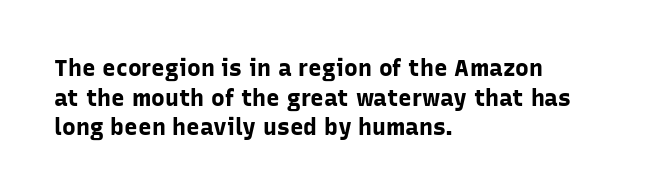
Is there any slant? The stems are plumb. Nothing unusual about the tracking: characters are spaced as the font intends. These words are printed bold, with thick strokes throughout. Evenly set lines give the paragraph a standard silhouette.
